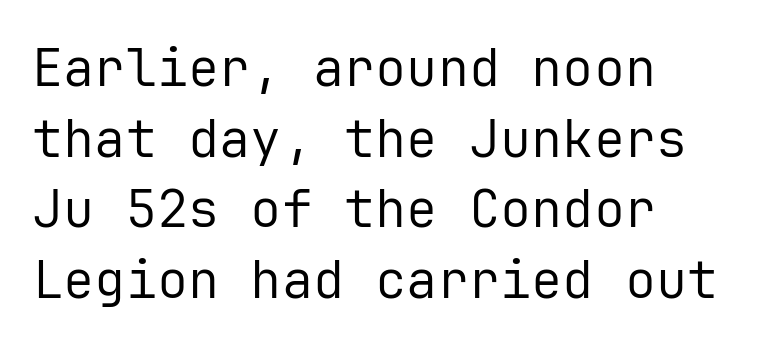
The image shows 52 px regular-weight sans-serif type, upright, monospaced; set left-aligned, normal line spacing (1.36x), normal letter spacing, not underlined; low stroke contrast and a medium x-height.
